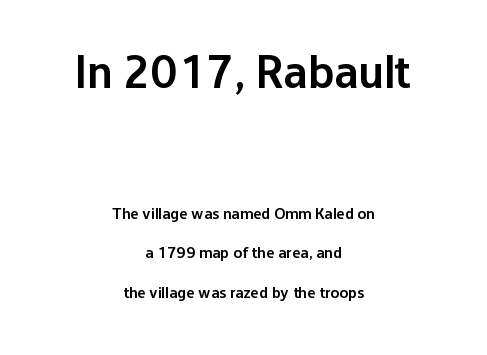
{"serif": "no", "italic": "no", "bold": "semi", "weight": "semibold", "width": "normal", "stroke_contrast": "low", "x_height": "medium", "monospaced": "no", "underline": "no", "align": "center", "line_spacing": "loose", "line_spacing_ratio": 2.47, "letter_spacing": "normal", "letter_spacing_em": 0.0, "larger_block": "first", "size_ratio": 2.94, "glyph_px": 47}
